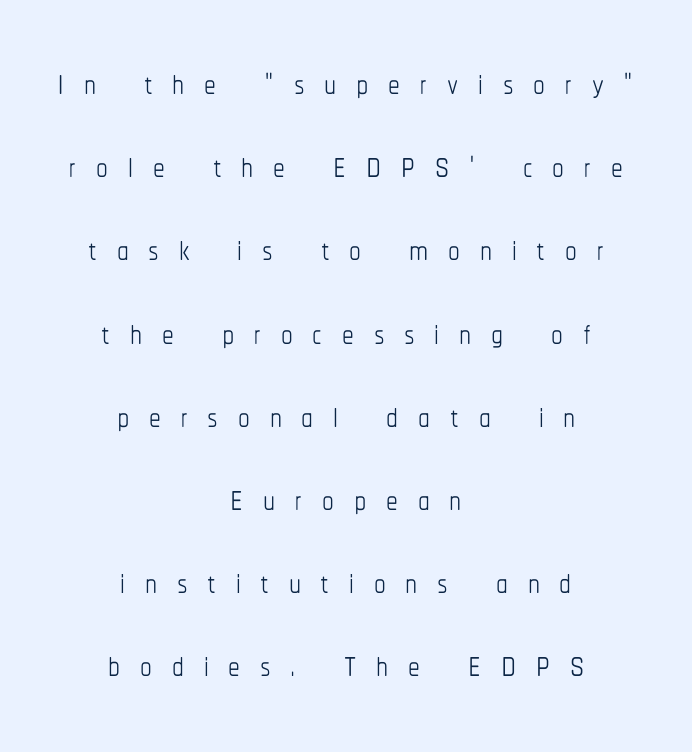
{"italic": "no", "bold": "no", "weight": "thin", "width": "condensed", "stroke_contrast": "low", "x_height": "medium", "monospaced": "no", "underline": "no", "align": "center", "line_spacing_ratio": 1.77, "letter_spacing": "wide", "letter_spacing_em": 0.42, "glyph_px": 47}
